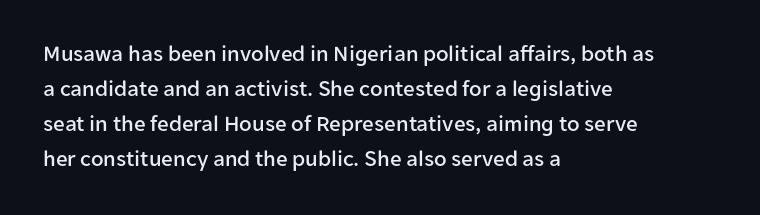
The image shows 23 px text type, upright; set left-aligned, normal line spacing (1.52x), normal letter spacing, not underlined.
